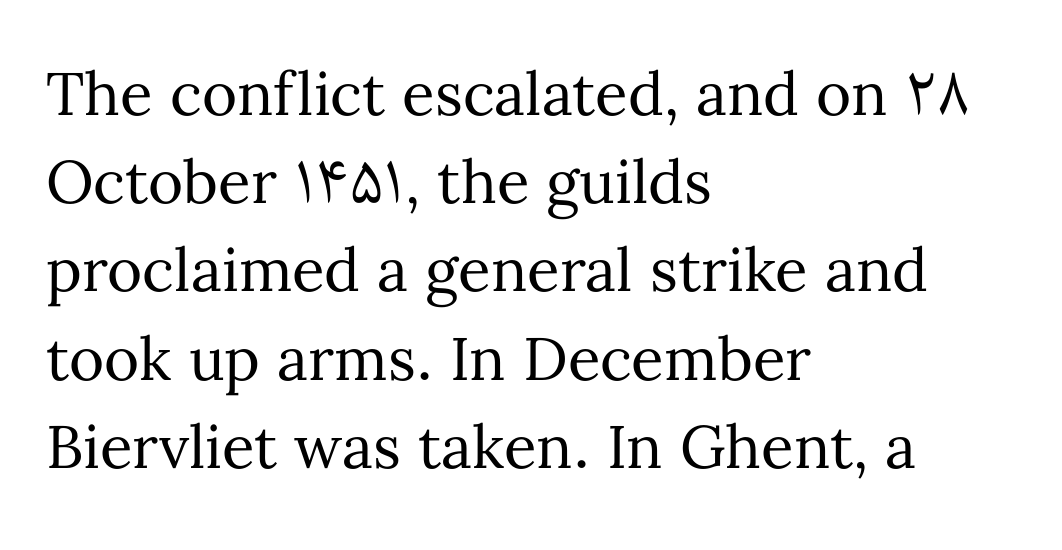
The image shows 60 px regular-weight type, upright; set left-aligned, normal line spacing (1.47x), normal letter spacing, not underlined; medium stroke contrast and a medium x-height.
